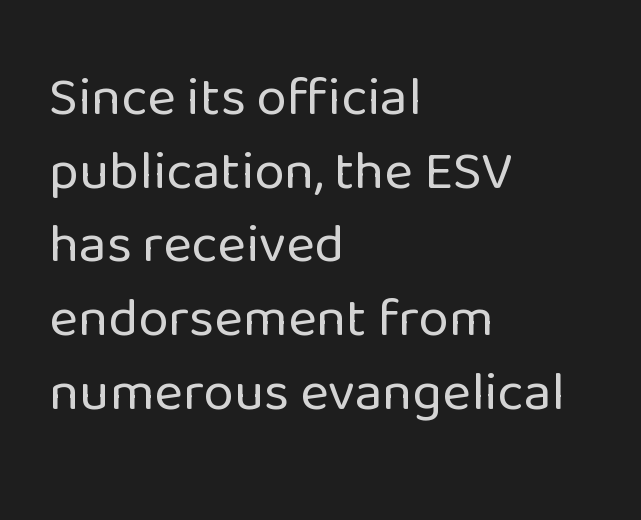
{"serif": "no", "italic": "no", "bold": "no", "weight": "regular", "width": "normal", "stroke_contrast": "low", "x_height": "medium", "monospaced": "no", "underline": "no", "align": "left", "line_spacing": "normal", "line_spacing_ratio": 1.34, "letter_spacing": "normal", "letter_spacing_em": 0.0, "glyph_px": 55}
